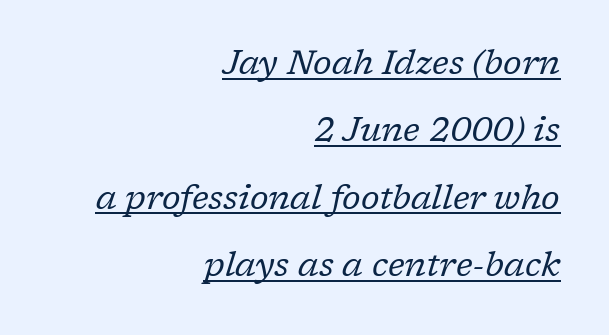
Interline gaps are noticeably wide in this sample. Here the glyphs are tracked normally, forming tight word shapes. A flush-right, rag-left setting is used for this passage. Compared with ordinary roman type, these characters are visibly tilted.
